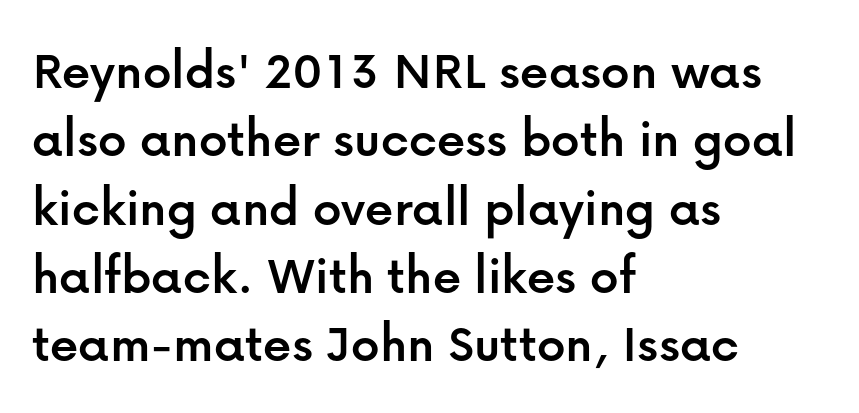
The image shows 56 px sans-serif type, upright; set left-aligned, line spacing 1.22x, normal letter spacing, not underlined; low stroke contrast and a medium x-height.
